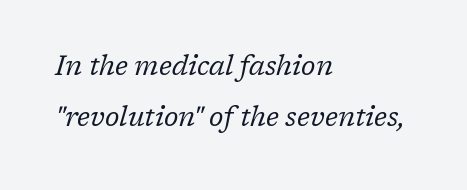
Q: Is the text bold? A: No.
Q: Is the text italic (slanted)? A: Yes, it leans right by about 17 degrees.
Q: Is the text underlined? A: No.
Q: How is the paragraph aligned? A: Left-aligned.
Q: Is the spacing between letters normal or unusually wide? A: Normal.
